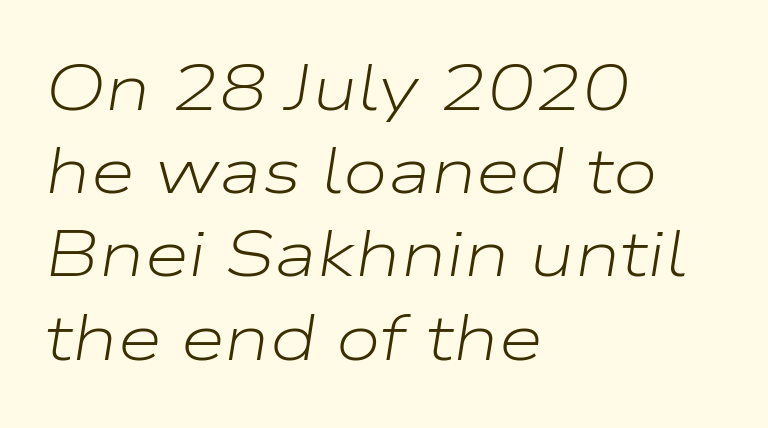
Proportional: the letters do not fall into vertical columns. This sample is left-justified, so line endings fall wherever the words run out. The characters are drawn with everyday or finer stroke widths. The words here are not underlined.
